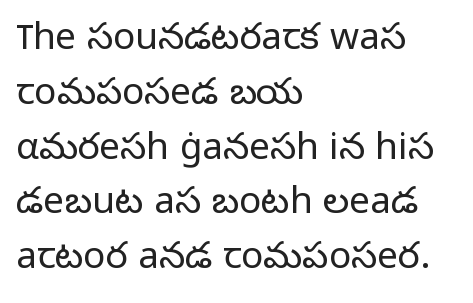
{"serif": "no", "italic": "no", "bold": "no", "weight": "light", "width": "normal", "stroke_contrast": "low", "x_height": "medium", "monospaced": "no", "underline": "no", "align": "left", "line_spacing": "normal", "line_spacing_ratio": 1.48, "letter_spacing": "normal", "letter_spacing_em": 0.0, "glyph_px": 37}
